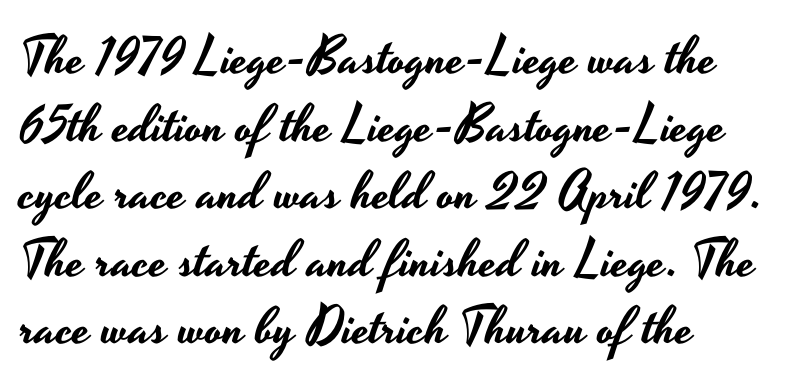
{"serif": "no", "width": "wide", "stroke_contrast": "low", "x_height": "small", "monospaced": "no", "underline": "no", "align": "left", "line_spacing": "normal", "line_spacing_ratio": 1.3, "letter_spacing": "normal", "letter_spacing_em": 0.0, "glyph_px": 52}
